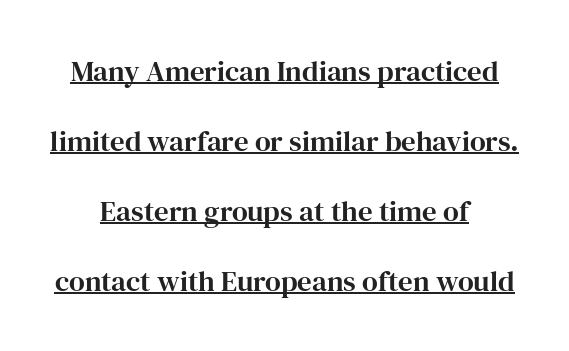
Q: Is the text italic (slanted)? A: No, it is upright.
Q: Is the typeface a serif or a sans-serif typeface? A: Serif.
Q: Is the text underlined? A: Yes.
Q: How is the paragraph aligned? A: Centered.
Q: Is the spacing between letters normal or unusually wide? A: Normal.
Q: Is the spacing between lines tight, normal or loose? A: Loose.
Q: Width (condensed, normal, or wide)? A: Normal.
Q: Stroke contrast? A: High.
Q: x-height? A: Medium.
Q: Monospaced? A: No.
